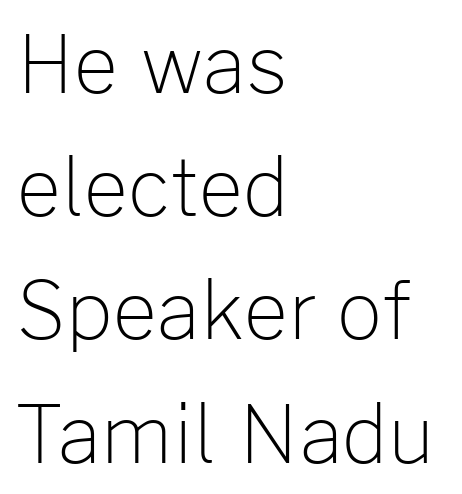
The image shows 79 px light sans-serif type, upright; set left-aligned, normal line spacing (1.56x), normal letter spacing, not underlined; low stroke contrast and a medium x-height.
